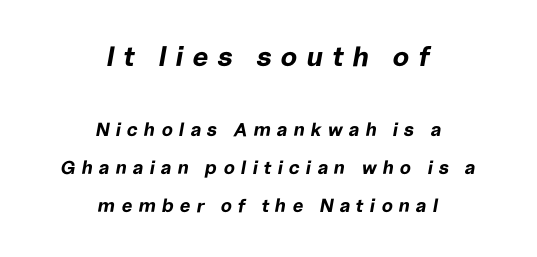
The image shows 28 px bold type, italic (leaning right); set centered, loose line spacing (2.01x), unusually wide letter spacing (+0.32 em), not underlined; the first (top) block is 1.47x larger; low stroke contrast and a medium x-height.
